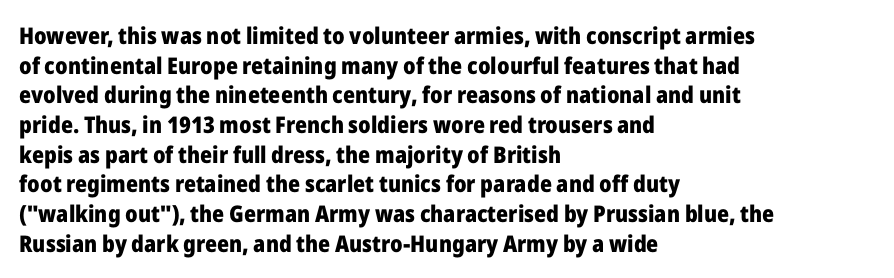
The image shows 23 px bold type, upright; set left-aligned, normal line spacing (1.29x), normal letter spacing, not underlined.
